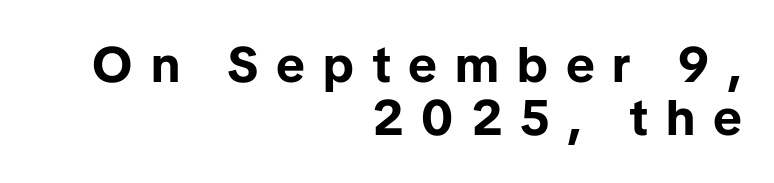
The image shows 50 px bold sans-serif type, upright; set right-aligned, tight line spacing (1.07x), unusually wide letter spacing (+0.36 em), not underlined; low stroke contrast and a medium x-height.
